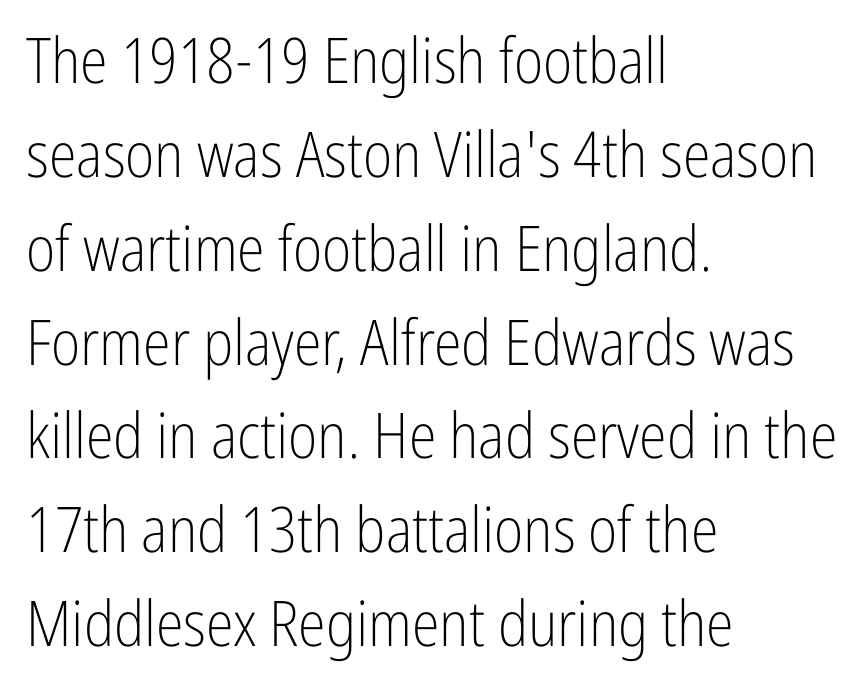
Normally led — the rows are evenly, conventionally spaced. Posture: upright roman. Here the designer chose a conventional face with non-uniform glyph widths. Lines of text with bare space underneath. The strokes are not fattened; the text isn't bold. There is no visible air inserted between adjacent glyphs.
